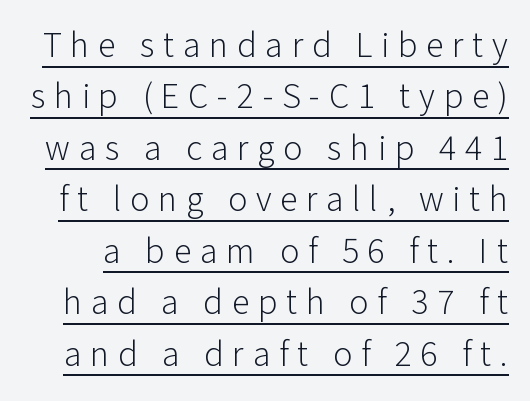
Q: Is the text bold? A: No.
Q: Is the text italic (slanted)? A: No, it is upright.
Q: Is the typeface a serif or a sans-serif typeface? A: Sans-serif.
Q: Is the text underlined? A: Yes.
Q: Is the spacing between letters normal or unusually wide? A: Unusually wide.
Q: Is the spacing between lines tight, normal or loose? A: Normal.
Q: Width (condensed, normal, or wide)? A: Normal.
Q: Stroke contrast? A: Low.
Q: x-height? A: Medium.
Q: Monospaced? A: No.
